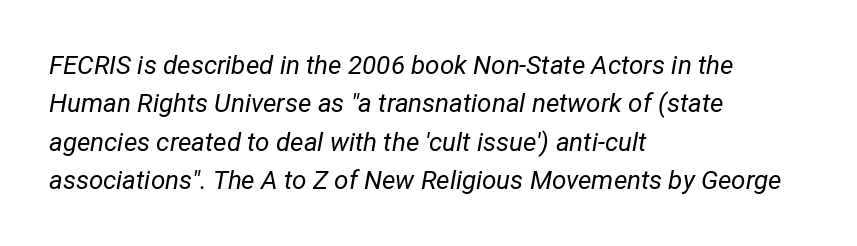
{"italic": "yes", "lean": "right", "slant_degrees": 12, "bold": "no", "underline": "no", "align": "left", "line_spacing": "normal", "line_spacing_ratio": 1.48, "letter_spacing": "normal", "letter_spacing_em": 0.0, "glyph_px": 26}
